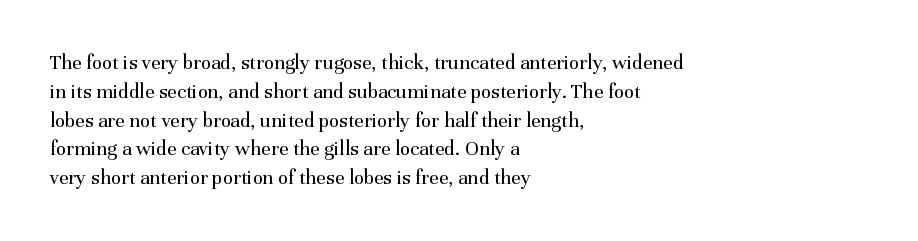
The image shows 21 px text type, upright; set left-aligned, normal line spacing (1.37x), normal letter spacing, not underlined.
